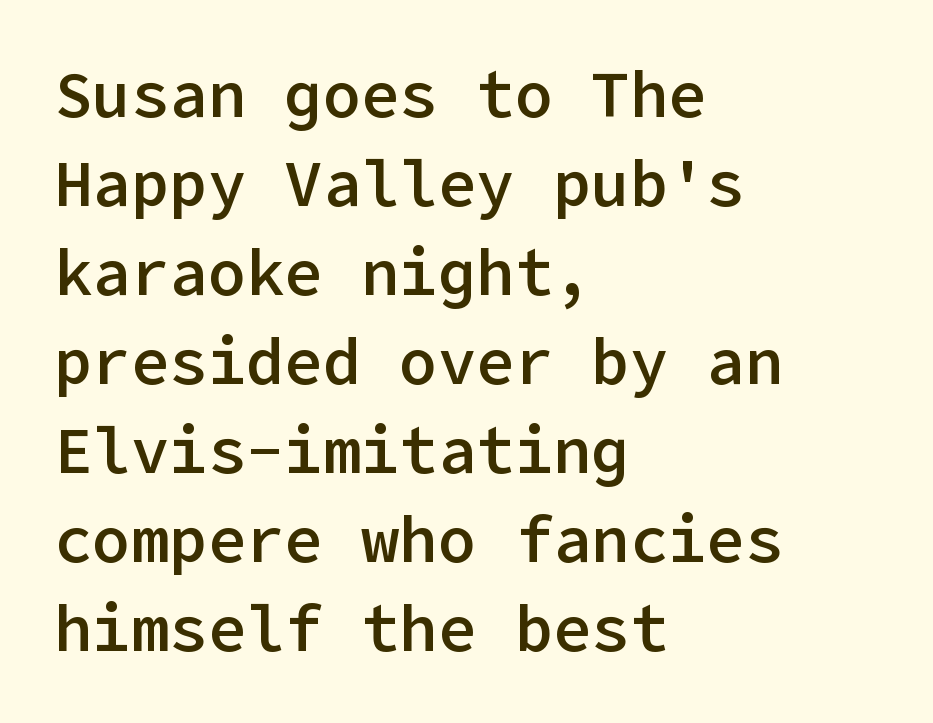
Q: Is the text bold? A: Semi-bold.
Q: Is the text italic (slanted)? A: No, it is upright.
Q: Is the typeface a serif or a sans-serif typeface? A: Sans-serif.
Q: Is the text underlined? A: No.
Q: How is the paragraph aligned? A: Left-aligned.
Q: Is the spacing between letters normal or unusually wide? A: Normal.
Q: Is the spacing between lines tight, normal or loose? A: Normal.
Q: Width (condensed, normal, or wide)? A: Normal.
Q: Stroke contrast? A: Low.
Q: x-height? A: Medium.
